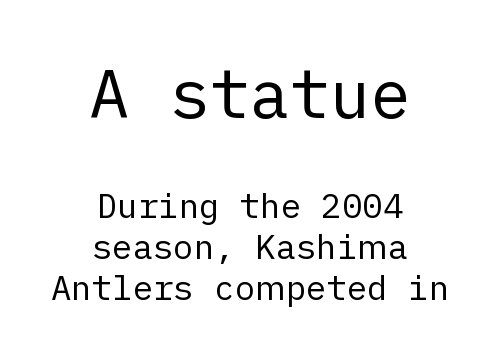
{"serif": "no", "italic": "no", "bold": "no", "weight": "regular", "width": "normal", "stroke_contrast": "low", "x_height": "medium", "underline": "no", "align": "center", "line_spacing_ratio": 1.2, "letter_spacing": "normal", "letter_spacing_em": 0.0, "larger_block": "first", "size_ratio": 1.97, "glyph_px": 67}
